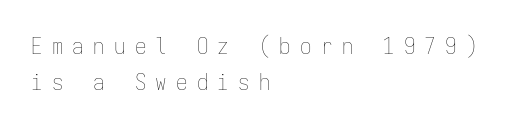
Q: Is the text bold? A: No.
Q: Is the text italic (slanted)? A: No, it is upright.
Q: Is the text underlined? A: No.
Q: How is the paragraph aligned? A: Left-aligned.
Q: Is the spacing between letters normal or unusually wide? A: Unusually wide.
Q: Is the spacing between lines tight, normal or loose? A: Normal.
